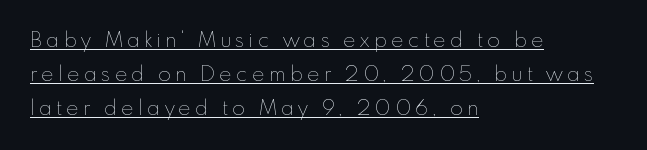
These lines were composed using upright roman letters. Line starts are locked; line ends wander. Compared with undecorated copy, this sample adds a rule below the words. This reads as an unemphasized weight, regular at the heaviest.
